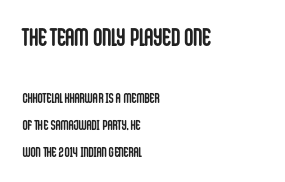
Q: Is the text bold? A: Yes.
Q: Is the text italic (slanted)? A: No, it is upright.
Q: Is the text underlined? A: No.
Q: How is the paragraph aligned? A: Left-aligned.
Q: Is the spacing between letters normal or unusually wide? A: Normal.
Q: Is the spacing between lines tight, normal or loose? A: Loose.
Q: Which block of text is set in a larger size, the first (top) or the second (bottom)? A: The first (top) one.
